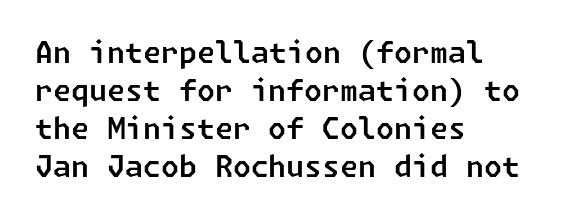
The image shows 29 px sans-serif type; set left-aligned, normal line spacing (1.31x), normal letter spacing, not underlined; low stroke contrast and a medium x-height.
